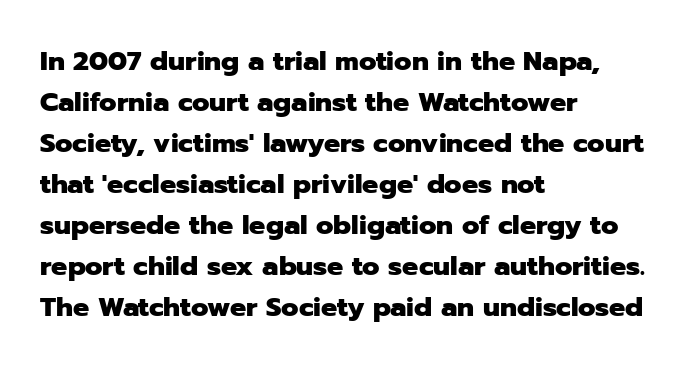
Q: Is the text bold? A: Yes.
Q: Is the text italic (slanted)? A: No, it is upright.
Q: Is the text underlined? A: No.
Q: How is the paragraph aligned? A: Left-aligned.
Q: Is the spacing between letters normal or unusually wide? A: Normal.
Q: Is the spacing between lines tight, normal or loose? A: Normal.
